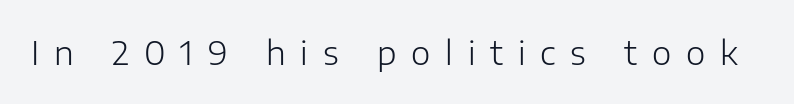
The image shows 33 px light sans-serif type, upright; set unusually wide letter spacing (+0.45 em), not underlined; low stroke contrast and a medium x-height.
